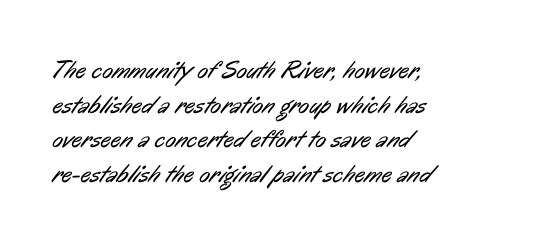
{"bold": "no", "underline": "no", "align": "left", "line_spacing": "normal", "line_spacing_ratio": 1.39, "letter_spacing": "normal", "letter_spacing_em": 0.0, "glyph_px": 25}
